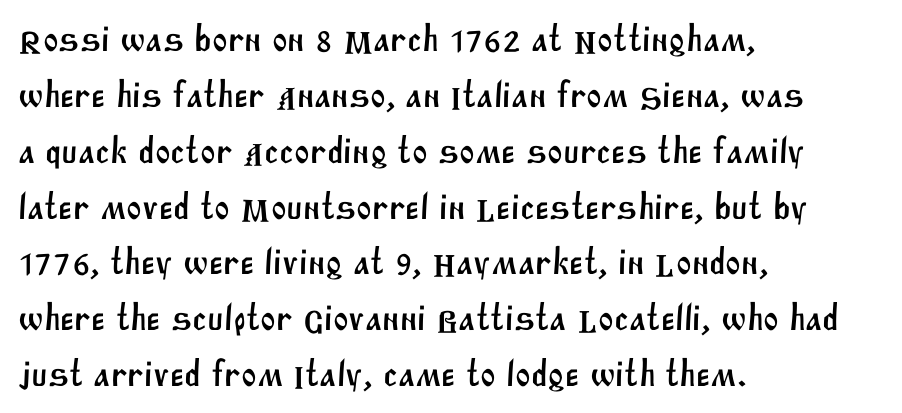
Notice how the passage keeps a crisp vertical edge on the left only. Each new line begins a customary step beneath the previous one. Each row of text sits above clean, open space. Note the varied advance widths — an 'i' is clearly narrower than an 'm'.
